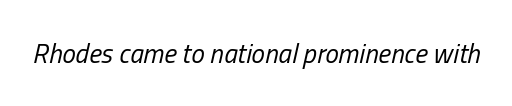
{"italic": "yes", "lean": "right", "slant_degrees": 13, "bold": "no", "underline": "no", "letter_spacing": "normal", "letter_spacing_em": 0.0, "glyph_px": 27}
